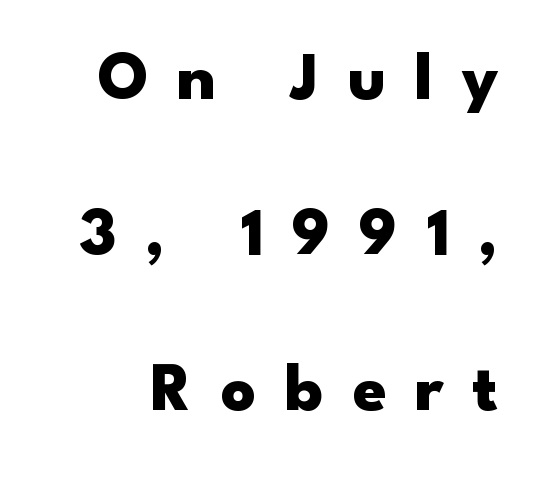
Q: Is the text bold? A: Yes.
Q: Is the text italic (slanted)? A: No, it is upright.
Q: Is the typeface a serif or a sans-serif typeface? A: Sans-serif.
Q: Is the text underlined? A: No.
Q: Is the spacing between letters normal or unusually wide? A: Unusually wide.
Q: Is the spacing between lines tight, normal or loose? A: Loose.
Q: Width (condensed, normal, or wide)? A: Wide.
Q: Stroke contrast? A: Low.
Q: x-height? A: Small.
Q: Monospaced? A: No.
